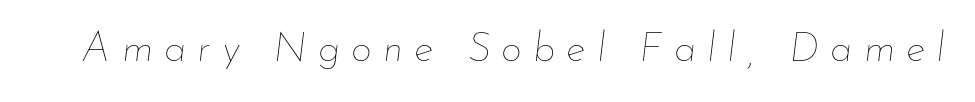
{"italic": "yes", "lean": "right", "slant_degrees": 7, "bold": "no", "weight": "thin", "width": "normal", "stroke_contrast": "low", "x_height": "small", "monospaced": "no", "underline": "no", "letter_spacing": "wide", "letter_spacing_em": 0.27, "glyph_px": 41}
